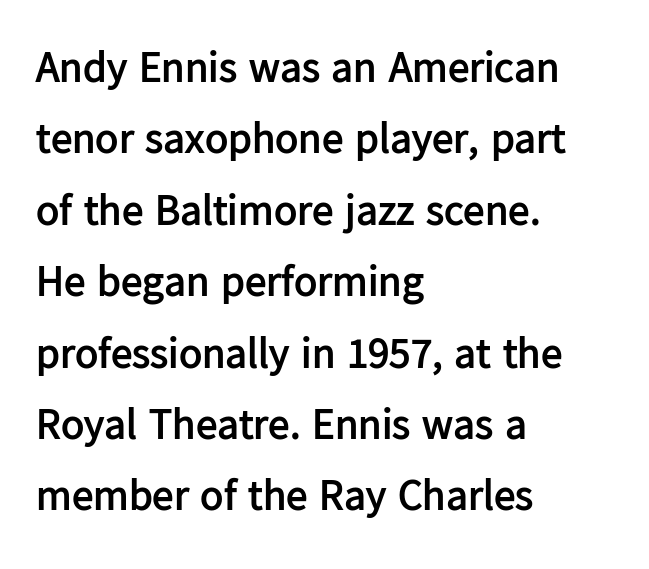
The image shows 43 px semibold sans-serif type, upright; set left-aligned, normal line spacing (1.66x), normal letter spacing, not underlined; low stroke contrast and a medium x-height.
